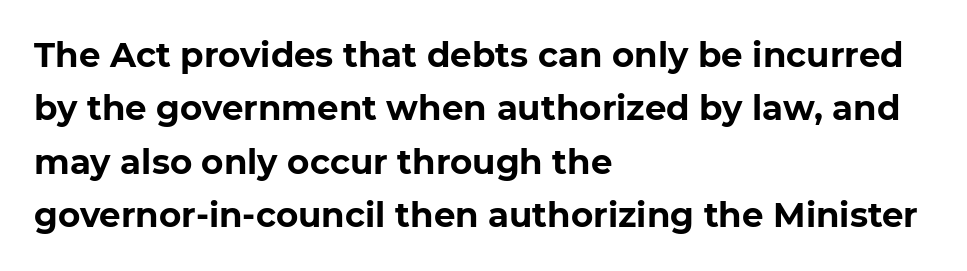
The image shows 34 px bold sans-serif type, upright; set left-aligned, normal line spacing (1.57x), normal letter spacing, not underlined; low stroke contrast and a medium x-height.
